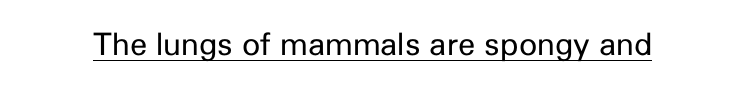
{"serif": "no", "italic": "no", "bold": "no", "weight": "regular", "width": "normal", "stroke_contrast": "low", "x_height": "medium", "monospaced": "no", "underline": "yes", "letter_spacing": "normal", "letter_spacing_em": 0.0, "glyph_px": 31}
